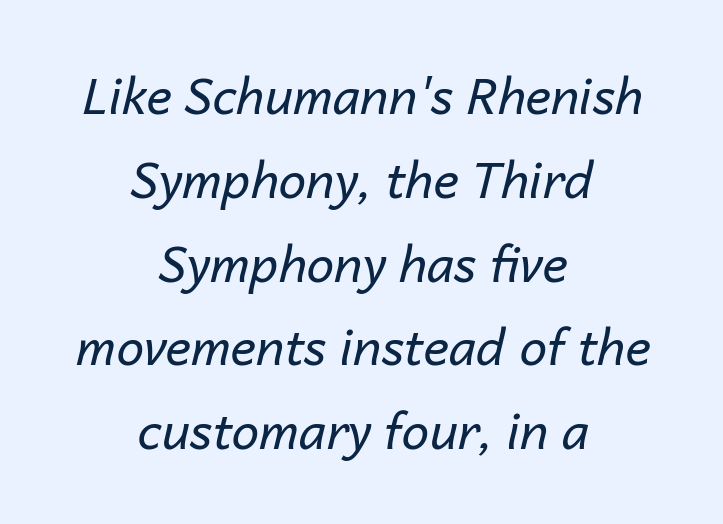
Note the varied advance widths — an 'i' is clearly narrower than an 'm'. Quick note: italic. Clear beneath every line of the passage. Alignment: centered. Each stroke keeps to a modest, everyday thickness or less. The rendering keeps characters at their native spacing.
